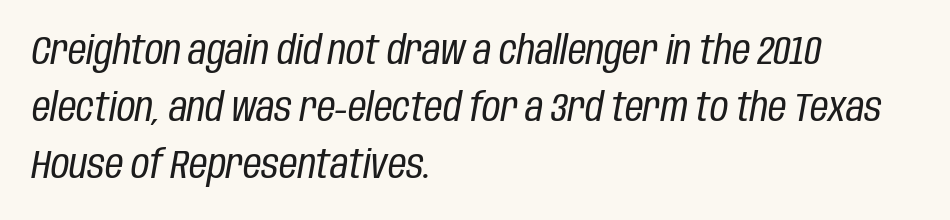
Q: Is the text bold? A: No.
Q: Is the text italic (slanted)? A: Yes, it leans right by about 10 degrees.
Q: Is the text underlined? A: No.
Q: How is the paragraph aligned? A: Left-aligned.
Q: Is the spacing between letters normal or unusually wide? A: Normal.
Q: Is the spacing between lines tight, normal or loose? A: Normal.
Q: Width (condensed, normal, or wide)? A: Condensed.
Q: Stroke contrast? A: Low.
Q: x-height? A: Large.
Q: Monospaced? A: No.
